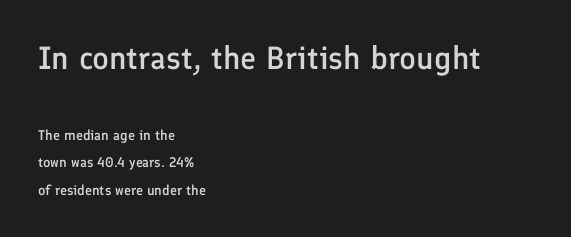
Q: Is the text bold? A: Semi-bold.
Q: Is the text italic (slanted)? A: No, it is upright.
Q: Is the typeface a serif or a sans-serif typeface? A: Sans-serif.
Q: Is the text underlined? A: No.
Q: How is the paragraph aligned? A: Left-aligned.
Q: Is the spacing between letters normal or unusually wide? A: Normal.
Q: Is the spacing between lines tight, normal or loose? A: Loose.
Q: Which block of text is set in a larger size, the first (top) or the second (bottom)? A: The first (top) one.
Q: Width (condensed, normal, or wide)? A: Normal.
Q: Stroke contrast? A: Low.
Q: x-height? A: Medium.
Q: Monospaced? A: No.
